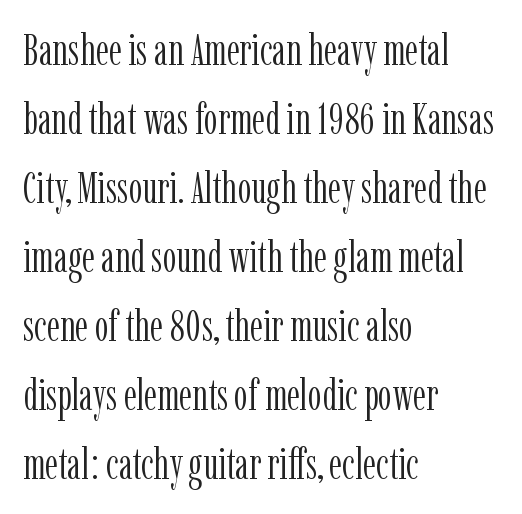
Q: Is the text bold? A: No.
Q: Is the text italic (slanted)? A: No, it is upright.
Q: Is the typeface a serif or a sans-serif typeface? A: Serif.
Q: Is the text underlined? A: No.
Q: How is the paragraph aligned? A: Left-aligned.
Q: Is the spacing between letters normal or unusually wide? A: Normal.
Q: Is the spacing between lines tight, normal or loose? A: Normal.
Q: Width (condensed, normal, or wide)? A: Condensed.
Q: Stroke contrast? A: Low.
Q: x-height? A: Medium.
Q: Monospaced? A: No.
